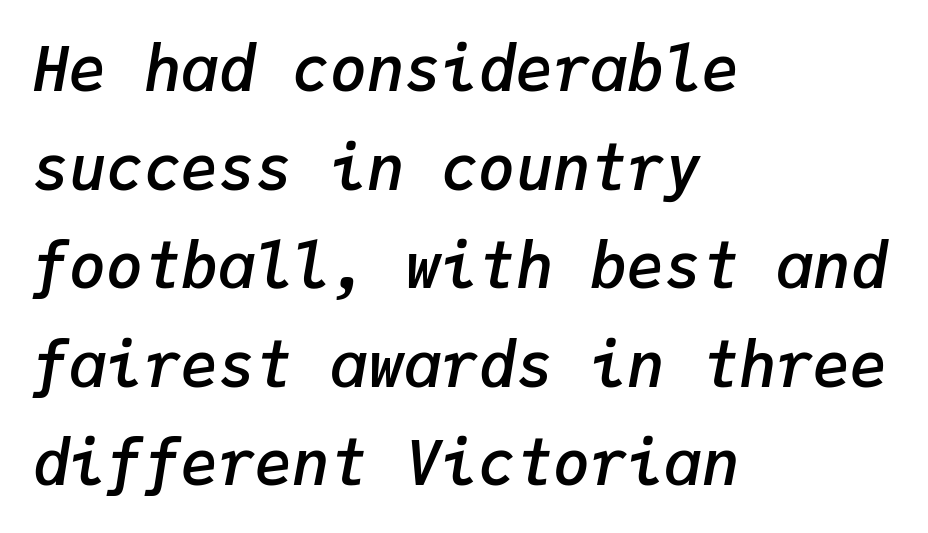
The image shows 62 px semibold type, italic (leaning right), monospaced; set left-aligned, normal line spacing (1.59x), normal letter spacing, not underlined; low stroke contrast and a medium x-height.
